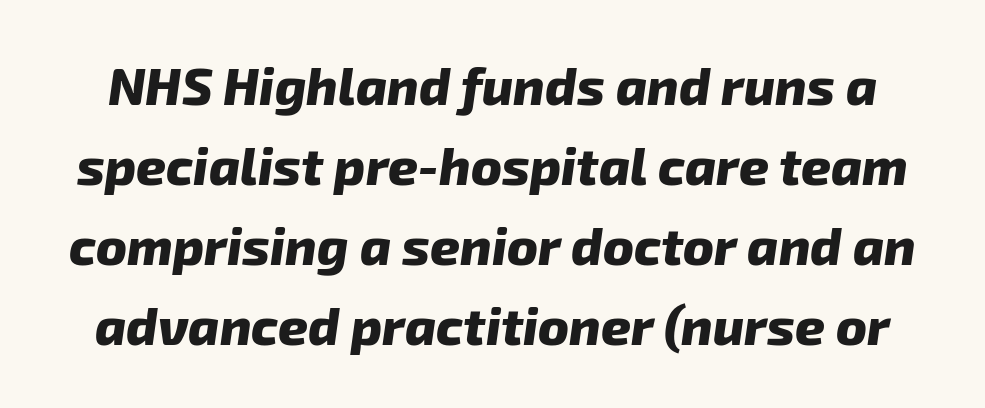
Q: Is the text bold? A: Yes.
Q: Is the typeface a serif or a sans-serif typeface? A: Sans-serif.
Q: Is the text underlined? A: No.
Q: Is the spacing between letters normal or unusually wide? A: Normal.
Q: Is the spacing between lines tight, normal or loose? A: Normal.
Q: Width (condensed, normal, or wide)? A: Normal.
Q: Stroke contrast? A: Low.
Q: x-height? A: Medium.
Q: Monospaced? A: No.
